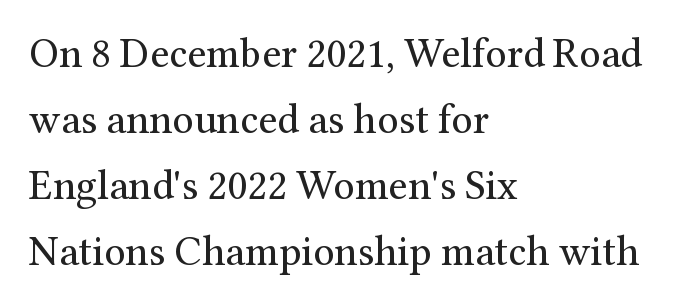
The image shows 42 px regular-weight serif type, upright; set left-aligned, normal line spacing (1.57x), normal letter spacing, not underlined; medium stroke contrast and a medium x-height.
